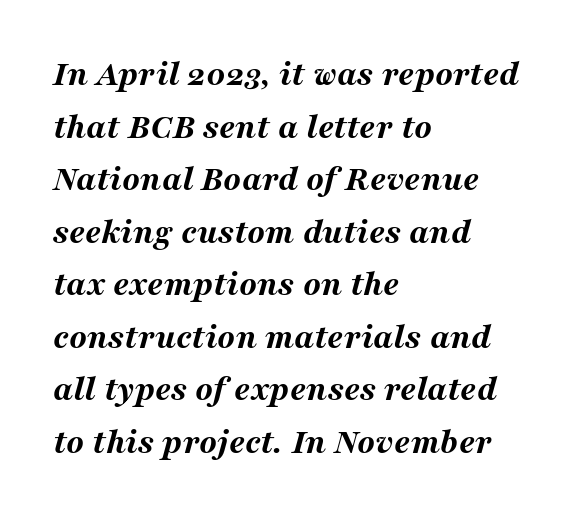
{"italic": "yes", "lean": "right", "slant_degrees": 16, "bold": "yes", "weight": "bold", "width": "wide", "stroke_contrast": "medium", "x_height": "medium", "monospaced": "no", "underline": "no", "align": "left", "line_spacing": "normal", "line_spacing_ratio": 1.46, "letter_spacing": "normal", "letter_spacing_em": 0.0, "glyph_px": 36}
